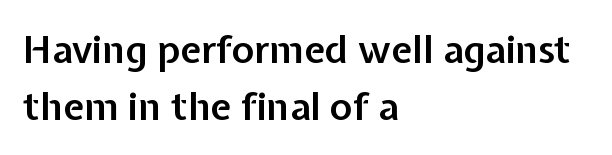
Is the type bold? Partly — it's a semibold, heavier than regular but not fully bold. Between one letter and the next there's only the usual sliver of space. The compositor pushed each line to the left boundary. This sample has the flowing, uneven cadence of proportional lettering. Italic: no, the glyphs are upright roman. Reading down the column, the eye jumps a familiar distance to each next line.
